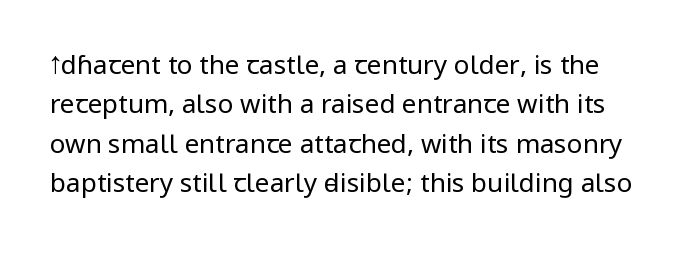
No heavy texture on the line: the type isn't bold. A bare baseline throughout the passage. When letters stand straight like this, we call the style roman or upright. Default kerning and tracking; the words read as compact shapes. The space between consecutive lines is moderate.
